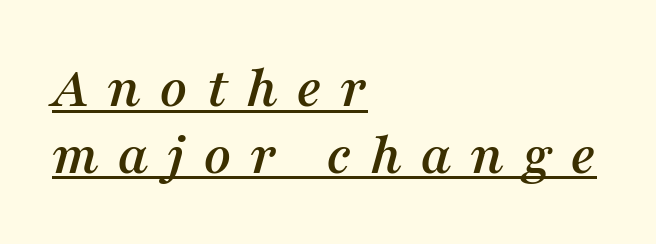
{"serif": "yes", "italic": "yes", "lean": "right", "slant_degrees": 16, "width": "normal", "stroke_contrast": "medium", "x_height": "medium", "monospaced": "no", "underline": "yes", "align": "left", "line_spacing": "tight", "line_spacing_ratio": 1.11, "letter_spacing": "wide", "letter_spacing_em": 0.3, "glyph_px": 60}
